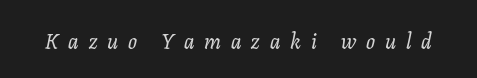
The string is rendered with underlining switched off. The glyphs look as if they've been sheared to an angle. The gaps between neighbouring characters are conspicuously large.
